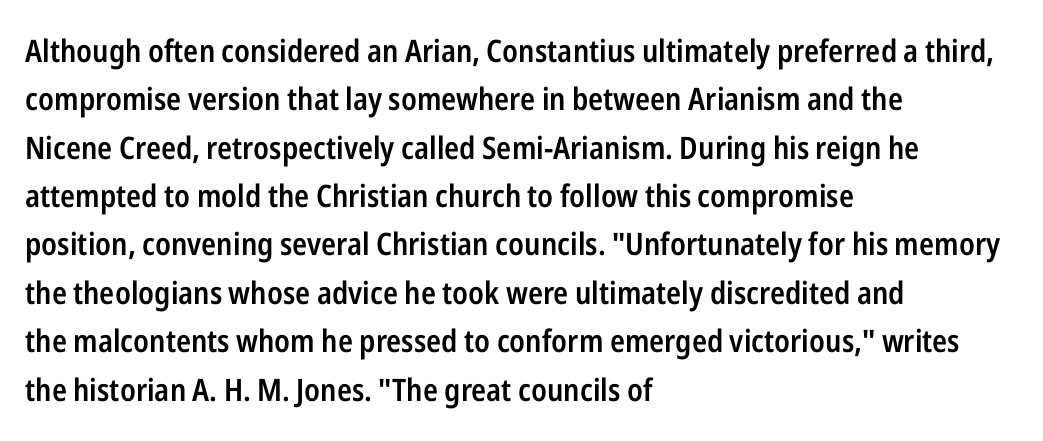
The image shows 31 px semibold, condensed sans-serif type, upright; set left-aligned, normal line spacing (1.56x), normal letter spacing, not underlined; low stroke contrast and a medium x-height.
